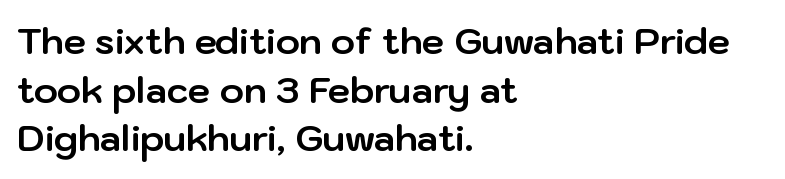
The rendering uses a bold face; every stroke is thick and dark. The passage shown is typed in a proportional face where columns would drift. The axis of the letterforms is exactly vertical. If you measured baseline to baseline, you'd find a middling distance. Reading down the block, your eye returns to a fixed left position each line.
